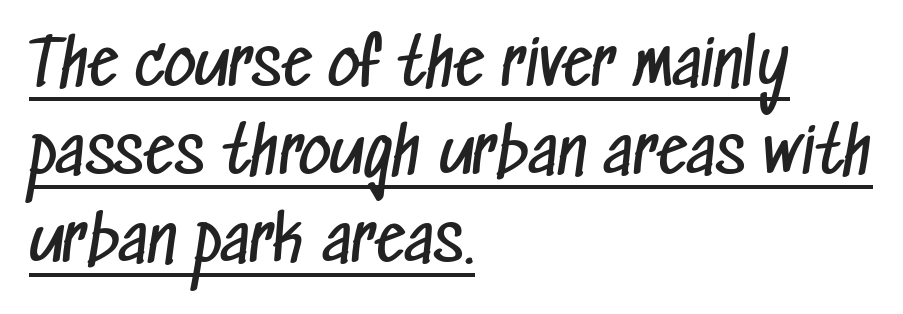
Normally led — the rows are evenly, conventionally spaced. Letter spacing: default. No feet cap the strokes, marking this as sans-serif type. A typographer would call this underscored text. Alignment: flush left.
